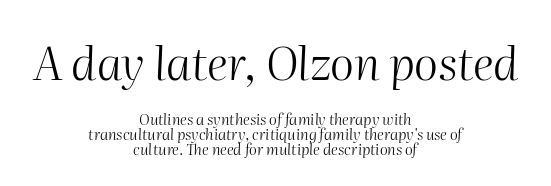
Italic? Definitely — the glyphs are oblique. Glyph-to-glyph distance matches everyday printed text. Alignment: centered. These lines huddle together more closely than default settings would place them. Type size steps down from the first block to the second. Bare-footed words on every line.
